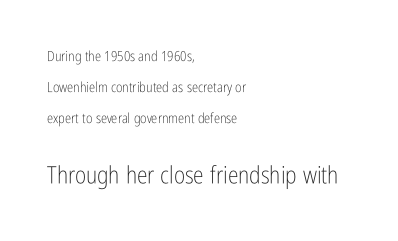
A student would call this left alignment; a typographer would say flush left, rag right. Heft: none added — not bold. The composition opens small and finishes big. The lines are spread far apart with generous leading. Tracking value appears to be zero — textbook default spacing. Every character sits straight up, as roman type does.
